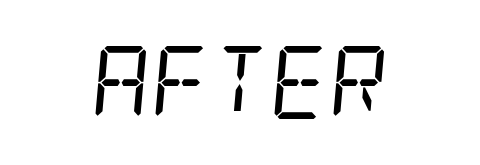
Q: Is the text bold? A: No.
Q: Is the text italic (slanted)? A: Yes, it leans right by about 5 degrees.
Q: Is the typeface a serif or a sans-serif typeface? A: Serif.
Q: Is the text underlined? A: No.
Q: Is the spacing between letters normal or unusually wide? A: Normal.
Q: Width (condensed, normal, or wide)? A: Condensed.
Q: Stroke contrast? A: Low.
Q: x-height? A: Large.
